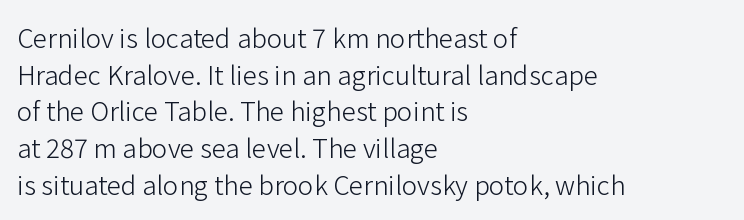
Q: Is the text bold? A: No.
Q: Is the text italic (slanted)? A: No, it is upright.
Q: Is the text underlined? A: No.
Q: How is the paragraph aligned? A: Left-aligned.
Q: Is the spacing between letters normal or unusually wide? A: Normal.
Q: Is the spacing between lines tight, normal or loose? A: Normal.
